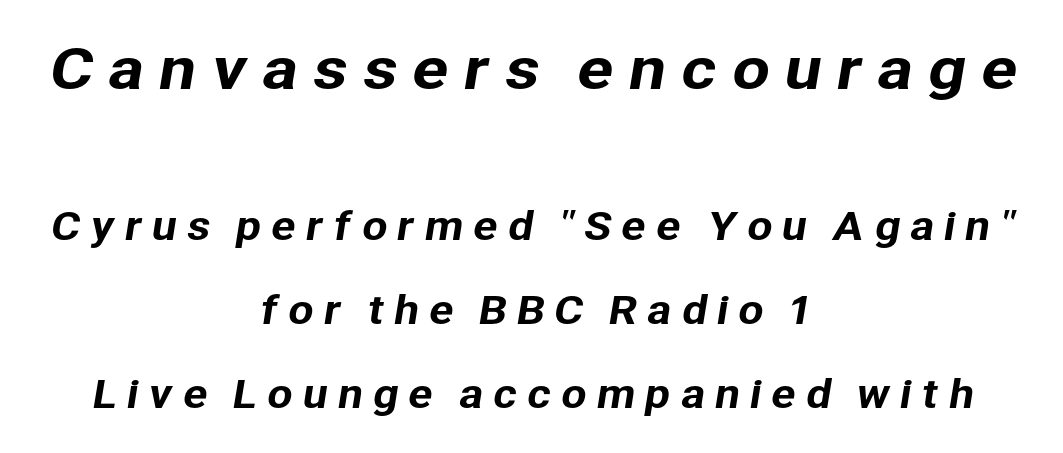
{"serif": "no", "width": "normal", "stroke_contrast": "low", "x_height": "medium", "monospaced": "no", "underline": "no", "align": "center", "line_spacing": "loose", "line_spacing_ratio": 2.26, "letter_spacing": "wide", "letter_spacing_em": 0.25, "larger_block": "first", "size_ratio": 1.49, "glyph_px": 55}
